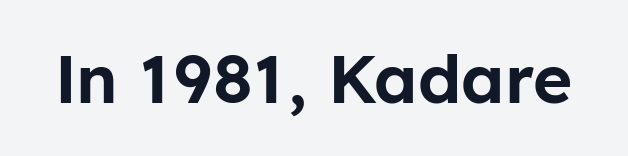
The image shows 67 px sans-serif type, upright; set normal letter spacing, not underlined; low stroke contrast and a medium x-height.
